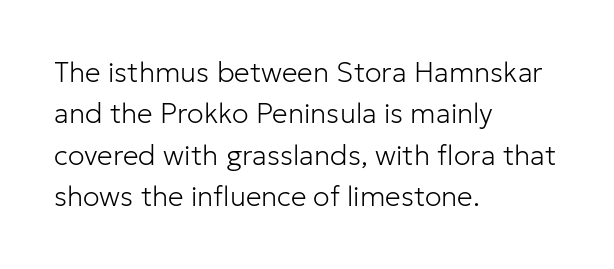
The image shows 28 px light sans-serif type, upright; set left-aligned, normal line spacing (1.48x), normal letter spacing, not underlined; low stroke contrast and a medium x-height.
